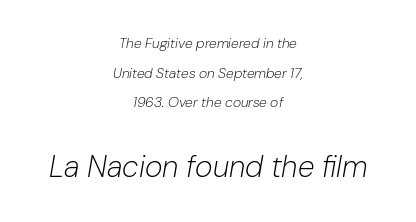
Q: Is the text bold? A: No.
Q: Is the text italic (slanted)? A: Yes, it leans right by about 10 degrees.
Q: Is the text underlined? A: No.
Q: How is the paragraph aligned? A: Centered.
Q: Is the spacing between letters normal or unusually wide? A: Normal.
Q: Is the spacing between lines tight, normal or loose? A: Loose.
Q: Which block of text is set in a larger size, the first (top) or the second (bottom)? A: The second (bottom) one.
Q: Width (condensed, normal, or wide)? A: Normal.
Q: Stroke contrast? A: Low.
Q: x-height? A: Medium.
Q: Monospaced? A: No.
